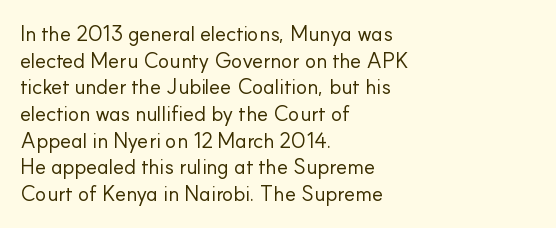
{"italic": "no", "bold": "no", "underline": "no", "align": "left", "line_spacing": "normal", "line_spacing_ratio": 1.27, "letter_spacing": "normal", "letter_spacing_em": 0.0, "glyph_px": 21}
